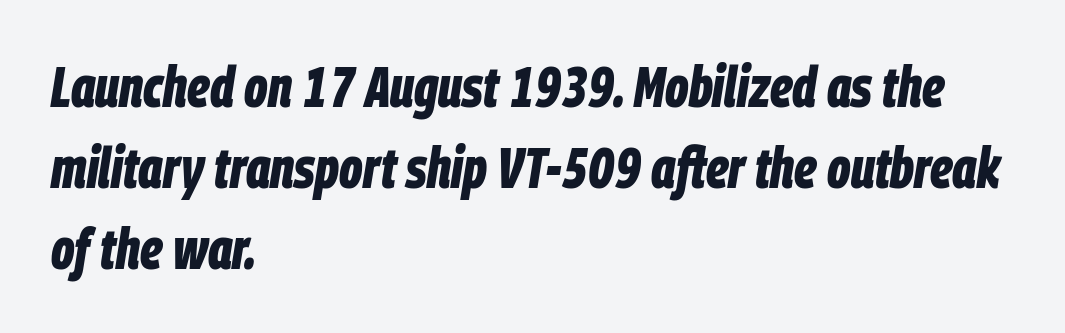
The image shows 57 px bold, condensed type, italic (leaning right); set left-aligned, normal line spacing (1.42x), normal letter spacing, not underlined; low stroke contrast and a large x-height.
